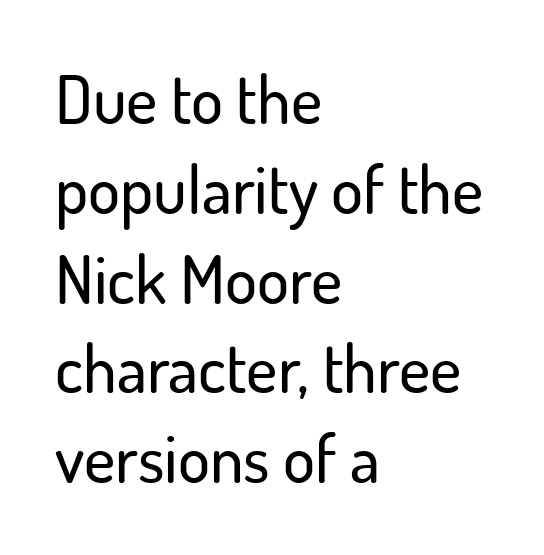
The image shows 67 px sans-serif type, upright; set left-aligned, normal line spacing (1.34x), normal letter spacing, not underlined; low stroke contrast and a small x-height.
